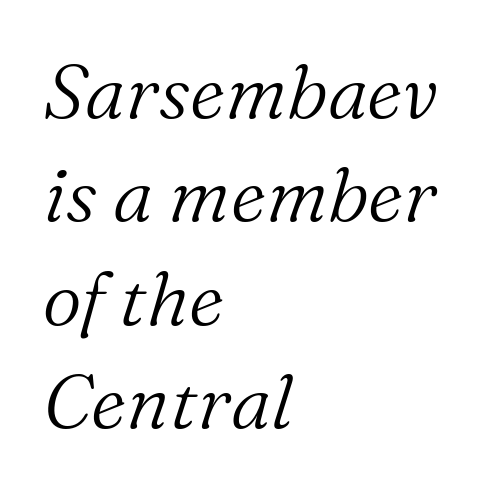
{"serif": "yes", "italic": "yes", "lean": "right", "slant_degrees": 16, "bold": "no", "weight": "light", "width": "normal", "stroke_contrast": "medium", "x_height": "medium", "monospaced": "no", "underline": "no", "align": "left", "line_spacing": "normal", "line_spacing_ratio": 1.36, "letter_spacing": "normal", "letter_spacing_em": 0.0, "glyph_px": 76}
